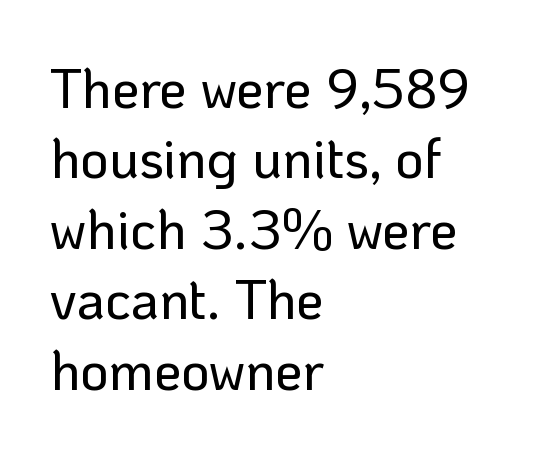
Casual observation: everything's shoved over to the left. Does the type have serifs? No, each stem ends abruptly. The baseline area is clear. Compared with typical body copy, the letter spacing here is the same. You could not count columns in this text — the font is proportionally spaced. Line spacing here is normal.
